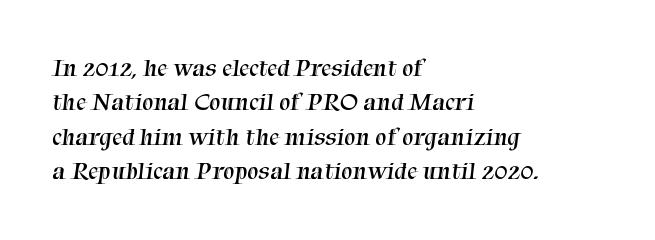
Q: Is the text bold? A: No.
Q: Is the text underlined? A: No.
Q: How is the paragraph aligned? A: Left-aligned.
Q: Is the spacing between letters normal or unusually wide? A: Normal.
Q: Is the spacing between lines tight, normal or loose? A: Normal.
